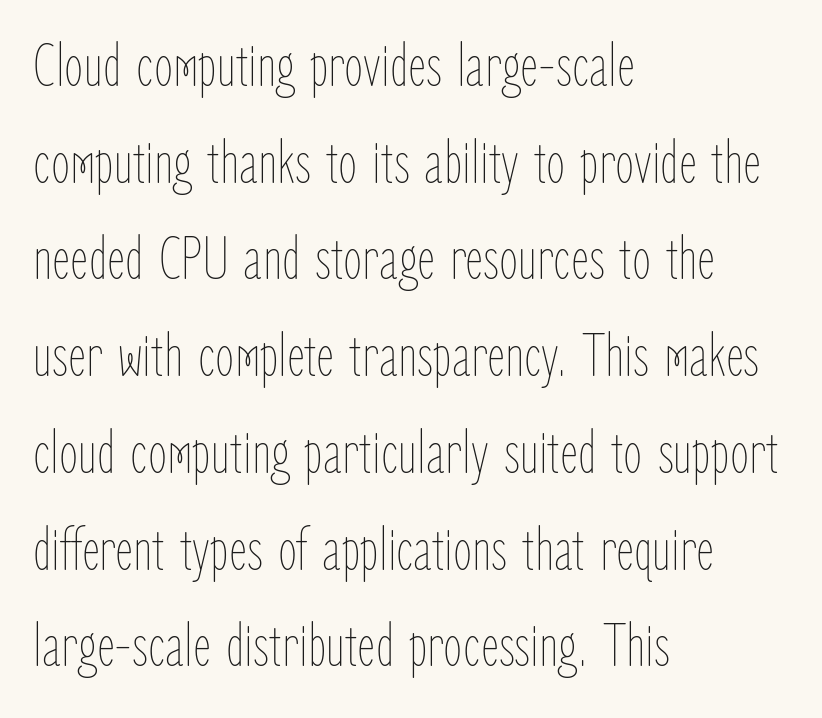
The image shows 62 px thin, condensed type, upright; set left-aligned, normal line spacing (1.56x), normal letter spacing, not underlined; low stroke contrast and a medium x-height.
